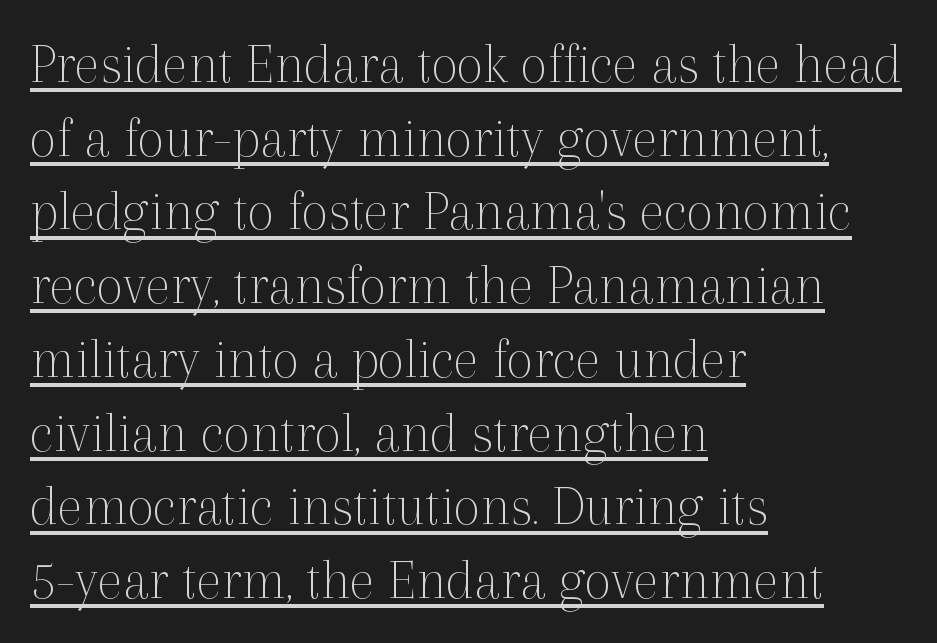
{"serif": "yes", "italic": "no", "bold": "no", "weight": "thin", "width": "normal", "x_height": "medium", "monospaced": "no", "underline": "yes", "align": "left", "line_spacing": "normal", "line_spacing_ratio": 1.25, "letter_spacing": "normal", "letter_spacing_em": 0.0, "glyph_px": 59}
